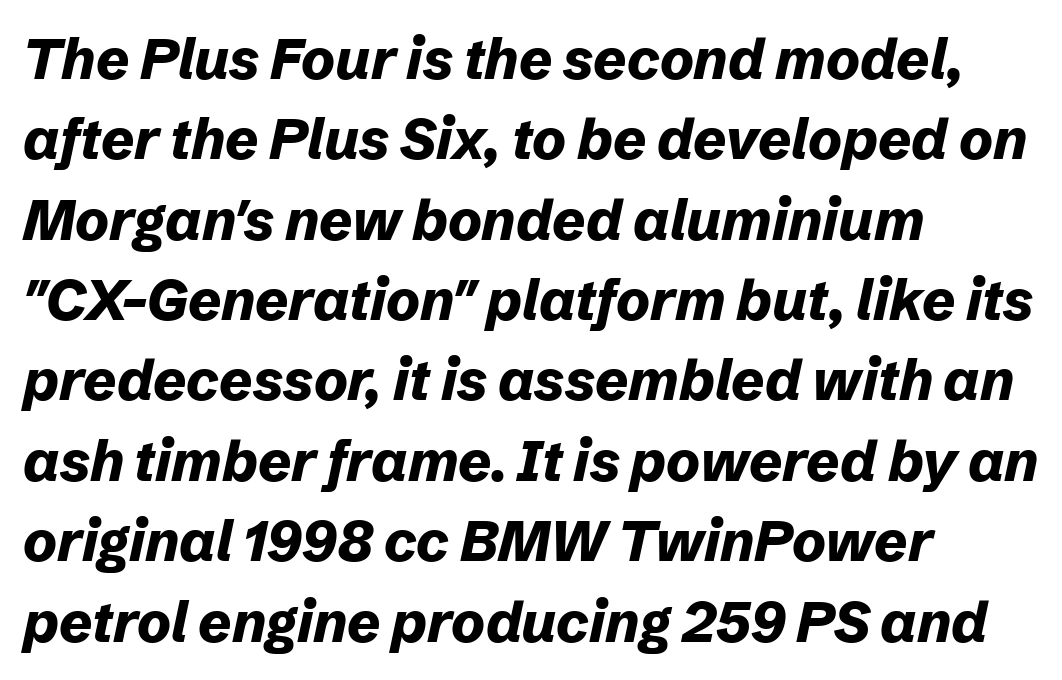
Q: Is the text bold? A: Yes.
Q: Is the text italic (slanted)? A: Yes, it leans right by about 12 degrees.
Q: Is the text underlined? A: No.
Q: How is the paragraph aligned? A: Left-aligned.
Q: Is the spacing between letters normal or unusually wide? A: Normal.
Q: Is the spacing between lines tight, normal or loose? A: Normal.
Q: Width (condensed, normal, or wide)? A: Normal.
Q: Stroke contrast? A: Low.
Q: x-height? A: Medium.
Q: Monospaced? A: No.
